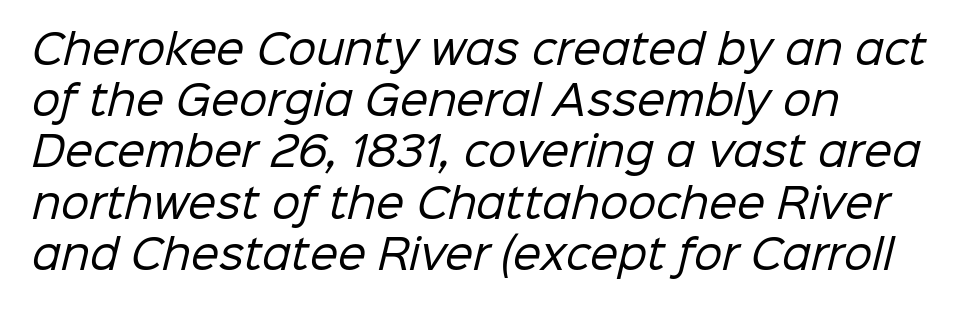
The image shows 40 px regular-weight sans-serif type; set left-aligned, normal line spacing (1.28x), normal letter spacing, not underlined; low stroke contrast and a medium x-height.
